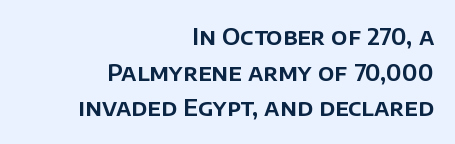
Q: Is the text italic (slanted)? A: No, it is upright.
Q: Is the text underlined? A: No.
Q: How is the paragraph aligned? A: Right-aligned.
Q: Is the spacing between letters normal or unusually wide? A: Normal.
Q: Is the spacing between lines tight, normal or loose? A: Normal.
